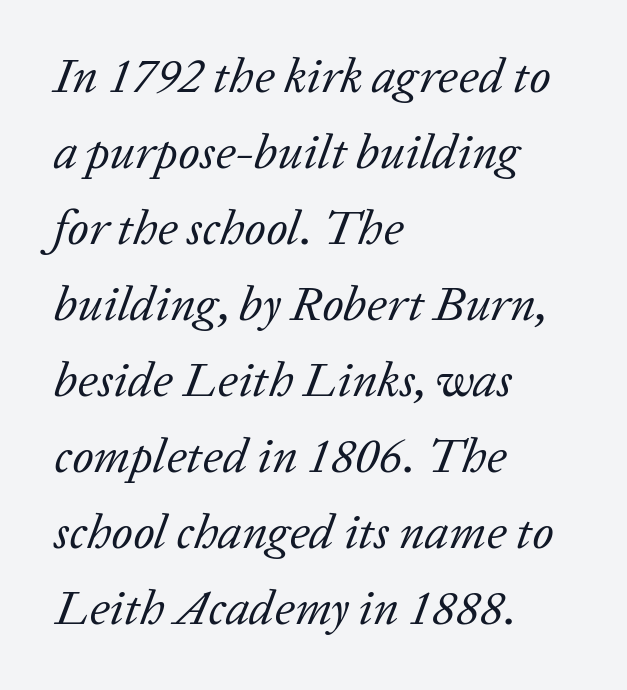
Q: Is the text bold? A: No.
Q: Is the text italic (slanted)? A: Yes, it leans right by about 20 degrees.
Q: Is the typeface a serif or a sans-serif typeface? A: Serif.
Q: Is the text underlined? A: No.
Q: How is the paragraph aligned? A: Left-aligned.
Q: Is the spacing between letters normal or unusually wide? A: Normal.
Q: Is the spacing between lines tight, normal or loose? A: Normal.
Q: Width (condensed, normal, or wide)? A: Normal.
Q: Stroke contrast? A: Low.
Q: x-height? A: Medium.
Q: Monospaced? A: No.
